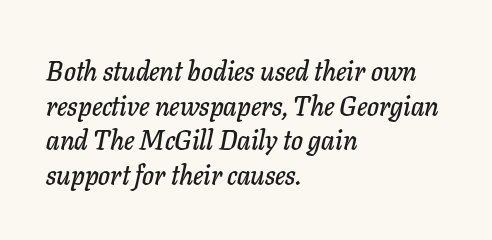
Q: Is the text italic (slanted)? A: Yes, it leans right by about 11 degrees.
Q: Is the text underlined? A: No.
Q: How is the paragraph aligned? A: Left-aligned.
Q: Is the spacing between letters normal or unusually wide? A: Normal.
Q: Is the spacing between lines tight, normal or loose? A: Normal.
